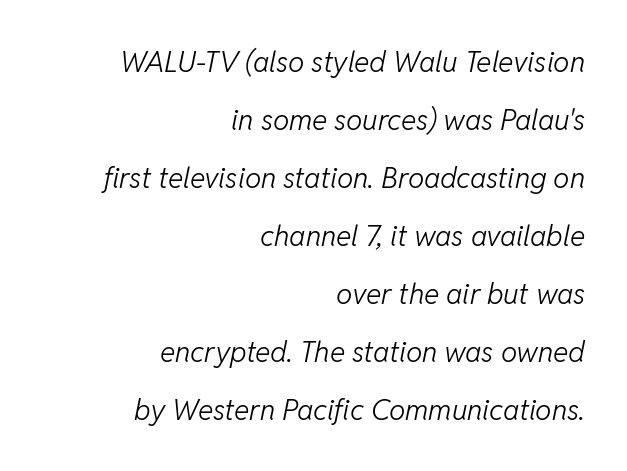
{"italic": "yes", "lean": "right", "slant_degrees": 11, "bold": "no", "weight": "light", "width": "normal", "stroke_contrast": "low", "x_height": "medium", "monospaced": "no", "underline": "no", "align": "right", "line_spacing": "loose", "line_spacing_ratio": 2.0, "letter_spacing": "normal", "letter_spacing_em": 0.0, "glyph_px": 29}
